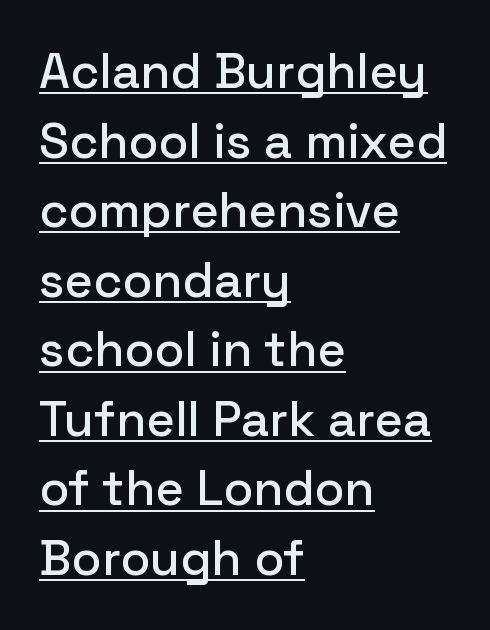
Q: Is the text italic (slanted)? A: No, it is upright.
Q: Is the typeface a serif or a sans-serif typeface? A: Sans-serif.
Q: Is the text underlined? A: Yes.
Q: How is the paragraph aligned? A: Left-aligned.
Q: Is the spacing between letters normal or unusually wide? A: Normal.
Q: Is the spacing between lines tight, normal or loose? A: Normal.
Q: Width (condensed, normal, or wide)? A: Normal.
Q: Stroke contrast? A: Low.
Q: x-height? A: Medium.
Q: Monospaced? A: No.
